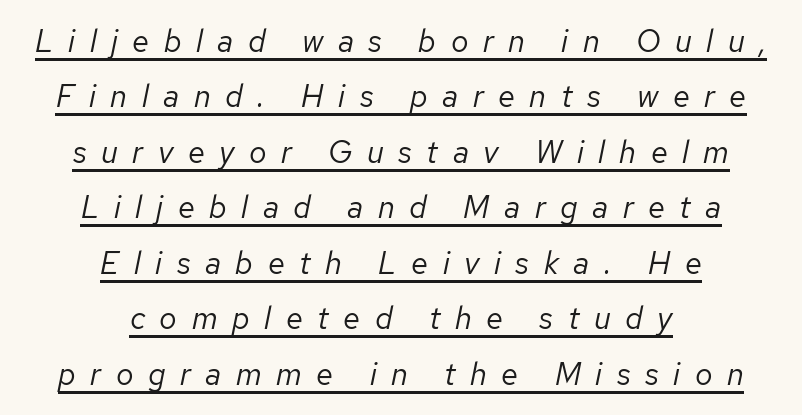
Q: Is the text bold? A: No.
Q: Is the text italic (slanted)? A: Yes, it leans right by about 12 degrees.
Q: Is the text underlined? A: Yes.
Q: How is the paragraph aligned? A: Centered.
Q: Is the spacing between letters normal or unusually wide? A: Unusually wide.
Q: Width (condensed, normal, or wide)? A: Normal.
Q: Stroke contrast? A: Low.
Q: x-height? A: Medium.
Q: Monospaced? A: No.
